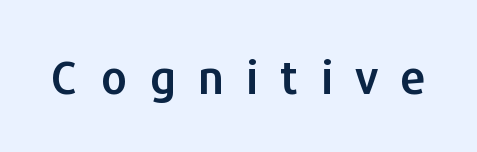
{"serif": "no", "italic": "no", "width": "normal", "stroke_contrast": "low", "x_height": "medium", "monospaced": "no", "underline": "no", "letter_spacing": "wide", "letter_spacing_em": 0.47, "glyph_px": 46}
